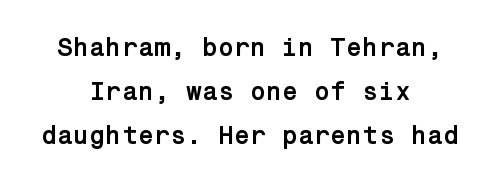
The specimen reads as upright at a glance. On the weight axis this lands at bold, roughly 700. Is the block centered? Yes — each line is placed symmetrically about the middle. Whoever set this chose a conventional vertical rhythm. Each word holds together tightly as a unit, with standard inter-letter gaps. The passage shown is not underscored anywhere.
